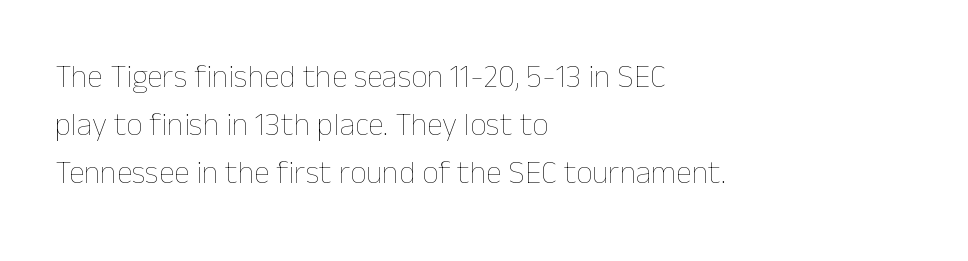
Q: Is the text bold? A: No.
Q: Is the text italic (slanted)? A: No, it is upright.
Q: Is the text underlined? A: No.
Q: How is the paragraph aligned? A: Left-aligned.
Q: Is the spacing between letters normal or unusually wide? A: Normal.
Q: Is the spacing between lines tight, normal or loose? A: Normal.
Q: Width (condensed, normal, or wide)? A: Normal.
Q: Stroke contrast? A: Low.
Q: x-height? A: Medium.
Q: Monospaced? A: No.
